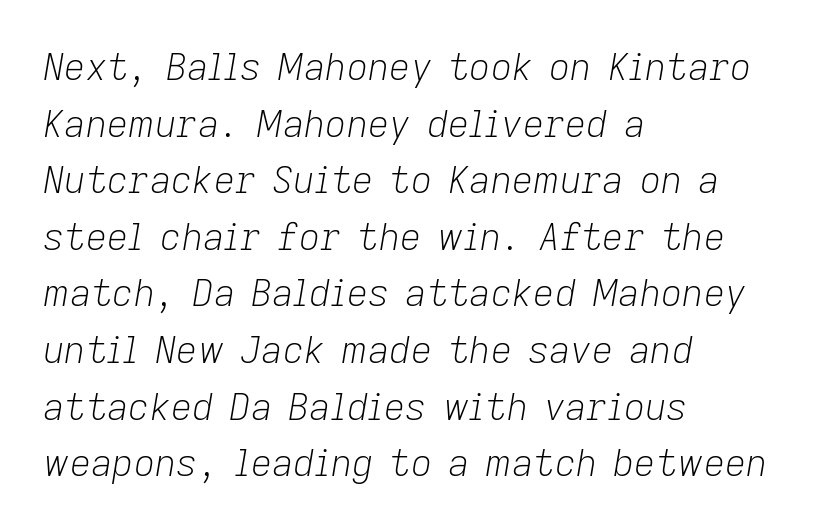
This rendering features lettering with no underline. The letters sit at their default tracking, neither squeezed nor spread. The paragraph has a hard left edge and a soft right edge. Nothing heavy about these letters — not bold at all.
